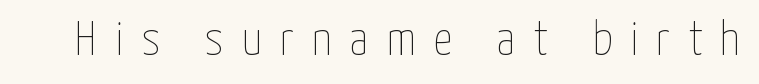
The image shows 48 px thin, condensed type, upright; set unusually wide letter spacing (+0.37 em), not underlined; low stroke contrast and a medium x-height.
